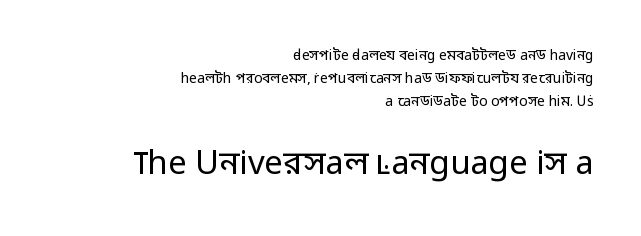
Scale increases going downward across the two blocks. The lines are quadded right. No letter is thick-stroked: the sample isn't bold. If you drew a line through each stem, it would be perfectly vertical.
